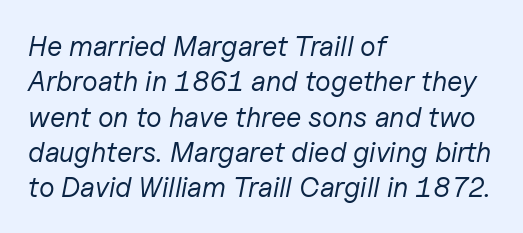
Q: Is the text bold? A: No.
Q: Is the text italic (slanted)? A: Yes, it leans right by about 11 degrees.
Q: Is the text underlined? A: No.
Q: How is the paragraph aligned? A: Left-aligned.
Q: Is the spacing between letters normal or unusually wide? A: Normal.
Q: Is the spacing between lines tight, normal or loose? A: Normal.
Q: Width (condensed, normal, or wide)? A: Normal.
Q: Stroke contrast? A: Low.
Q: x-height? A: Medium.
Q: Monospaced? A: No.
